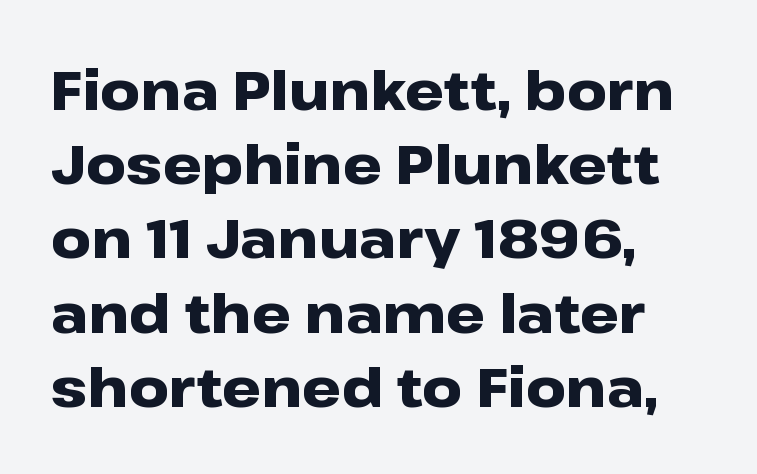
The image shows 55 px heavy, wide sans-serif type, upright; set left-aligned, normal line spacing (1.35x), normal letter spacing, not underlined; low stroke contrast and a medium x-height.
